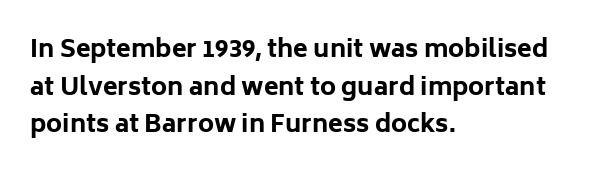
{"italic": "no", "bold": "yes", "underline": "no", "align": "left", "line_spacing": "normal", "line_spacing_ratio": 1.57, "letter_spacing": "normal", "letter_spacing_em": 0.0, "glyph_px": 24}
